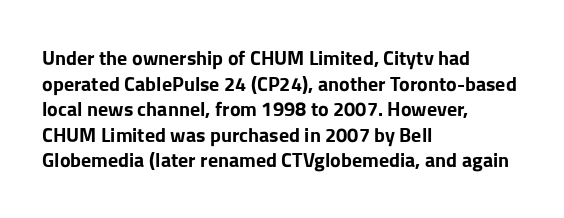
Q: Is the text bold? A: Yes.
Q: Is the text italic (slanted)? A: No, it is upright.
Q: Is the text underlined? A: No.
Q: How is the paragraph aligned? A: Left-aligned.
Q: Is the spacing between letters normal or unusually wide? A: Normal.
Q: Is the spacing between lines tight, normal or loose? A: Normal.
